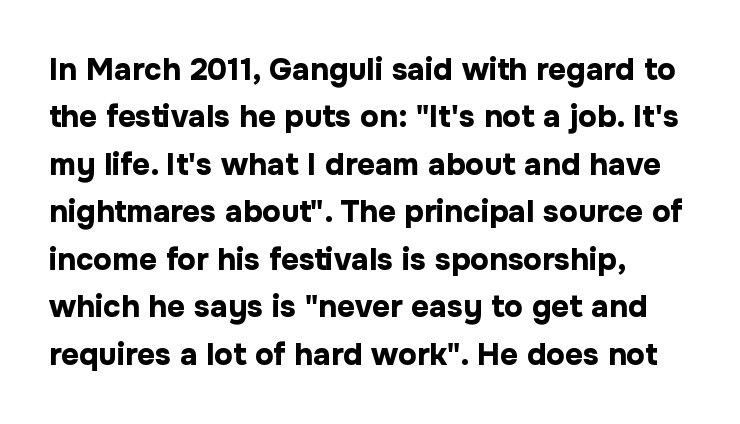
Q: Is the text bold? A: Yes.
Q: Is the text italic (slanted)? A: No, it is upright.
Q: Is the typeface a serif or a sans-serif typeface? A: Sans-serif.
Q: Is the text underlined? A: No.
Q: How is the paragraph aligned? A: Left-aligned.
Q: Is the spacing between letters normal or unusually wide? A: Normal.
Q: Is the spacing between lines tight, normal or loose? A: Normal.
Q: Width (condensed, normal, or wide)? A: Normal.
Q: Stroke contrast? A: Low.
Q: x-height? A: Medium.
Q: Monospaced? A: No.
